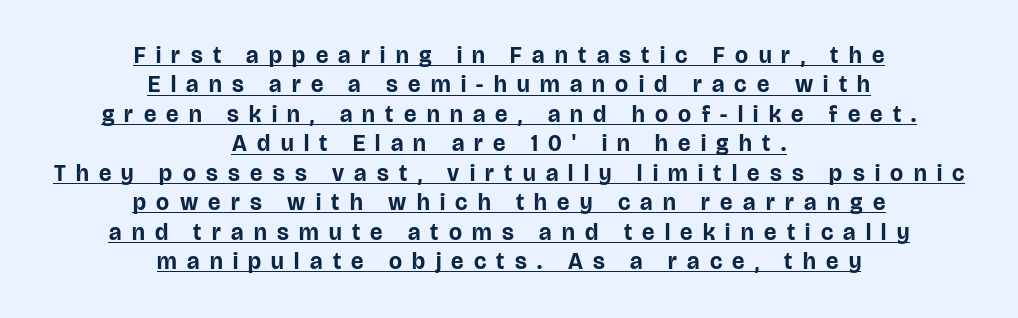
{"italic": "no", "bold": "yes", "underline": "yes", "align": "center", "line_spacing": "normal", "line_spacing_ratio": 1.28, "letter_spacing": "wide", "letter_spacing_em": 0.45, "glyph_px": 23}
